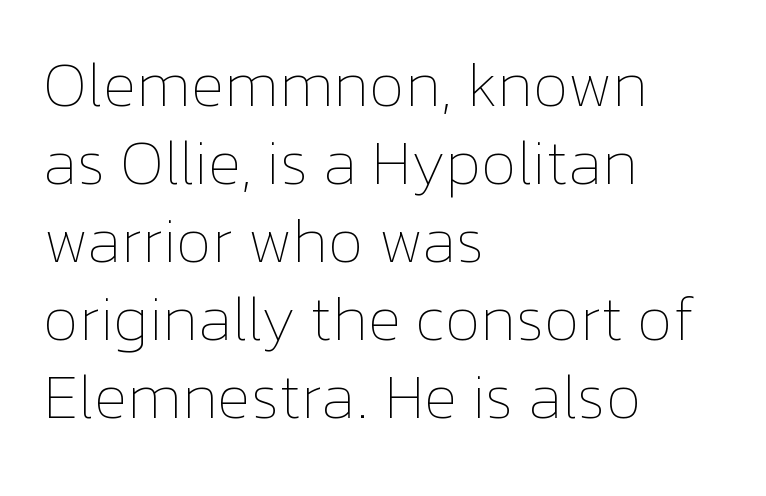
The image shows 63 px thin type, upright; set left-aligned, line spacing 1.24x, normal letter spacing, not underlined; low stroke contrast and a medium x-height.
